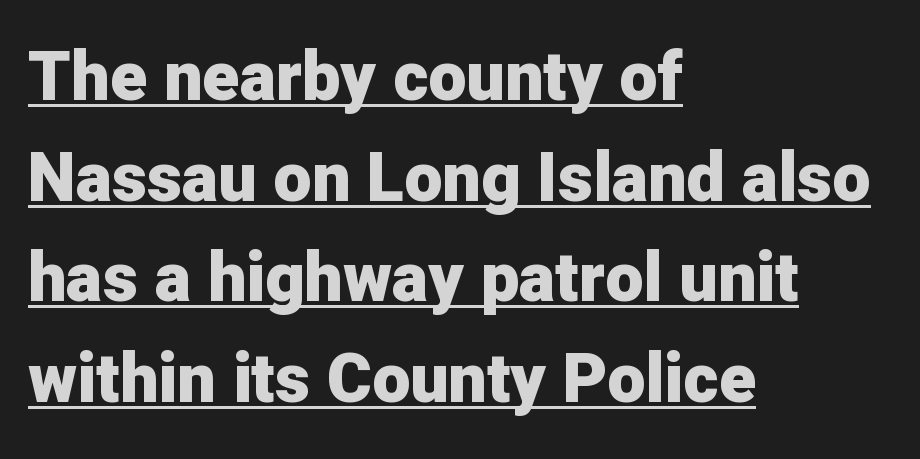
{"serif": "no", "italic": "no", "bold": "yes", "weight": "heavy", "width": "normal", "stroke_contrast": "low", "x_height": "medium", "monospaced": "no", "underline": "yes", "align": "left", "line_spacing": "normal", "line_spacing_ratio": 1.48, "letter_spacing": "normal", "letter_spacing_em": 0.0, "glyph_px": 68}
